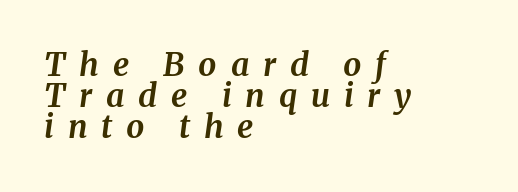
Substantial extra tracking has been applied to these lines. Strong, thick strokes mark this as bold type. A typesetter would call this proportional, since set widths differ per character. Compared with ordinary roman type, these characters are visibly tilted.
